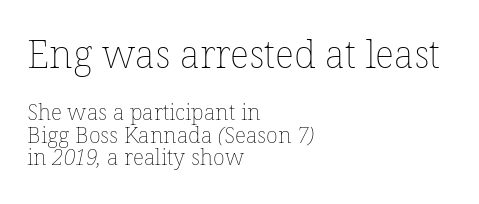
The image shows 38 px thin type; set left-aligned, tight line spacing (1.02x), normal letter spacing, not underlined; the first (top) block is 1.73x larger; low stroke contrast and a medium x-height.
